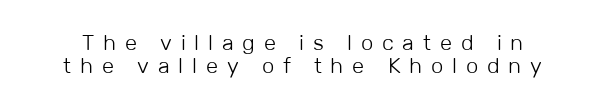
{"italic": "no", "bold": "no", "underline": "no", "line_spacing": "tight", "line_spacing_ratio": 1.06, "letter_spacing": "wide", "letter_spacing_em": 0.4, "glyph_px": 22}
